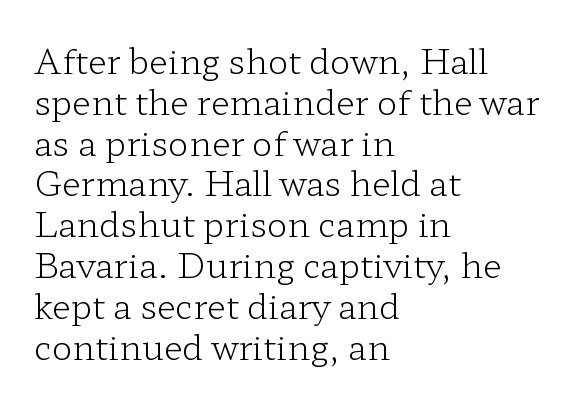
Q: Is the text bold? A: No.
Q: Is the text italic (slanted)? A: No, it is upright.
Q: Is the typeface a serif or a sans-serif typeface? A: Serif.
Q: Is the text underlined? A: No.
Q: How is the paragraph aligned? A: Left-aligned.
Q: Is the spacing between letters normal or unusually wide? A: Normal.
Q: Width (condensed, normal, or wide)? A: Wide.
Q: Stroke contrast? A: Low.
Q: x-height? A: Medium.
Q: Monospaced? A: No.
